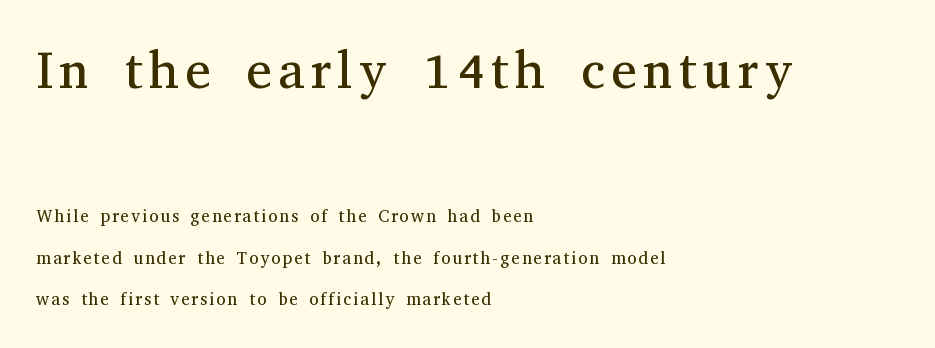
The image shows 52 px regular-weight serif type, upright; set left-aligned, loose line spacing (2.45x), not underlined; the first (top) block is 3.06x larger; medium stroke contrast and a medium x-height.
